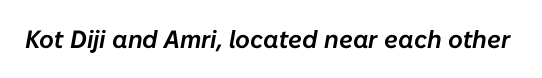
The image shows 25 px text type, italic (leaning right); set normal letter spacing, not underlined.
